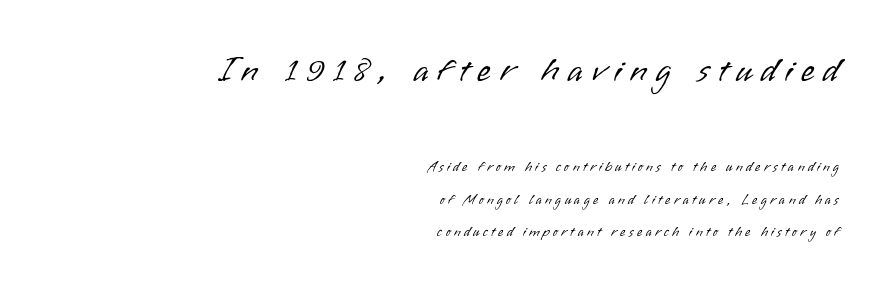
I'd call this a sans setting — the letters go barefoot. Does the leading feel generous? Absolutely, it's lavish. Stems and bowls with no extra thickness — not bold. The face used here is proportionally spaced, like ordinary book or web type. Someone cranked the tracking dial way up on this one. Nobody drew a line under any word here.
